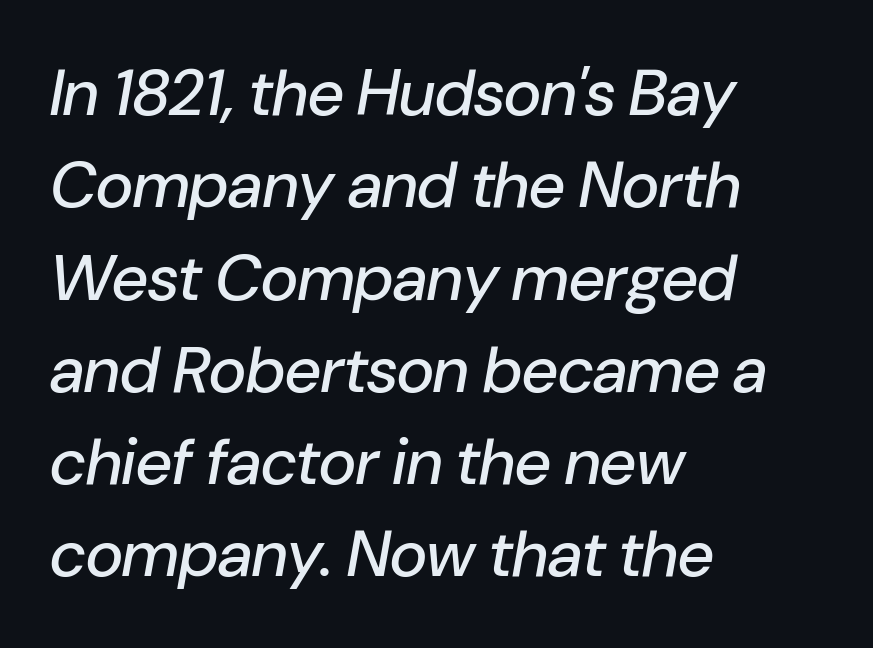
{"italic": "yes", "lean": "right", "slant_degrees": 10, "width": "normal", "stroke_contrast": "low", "x_height": "medium", "monospaced": "no", "underline": "no", "align": "left", "line_spacing": "normal", "line_spacing_ratio": 1.42, "letter_spacing": "normal", "letter_spacing_em": 0.0, "glyph_px": 65}
